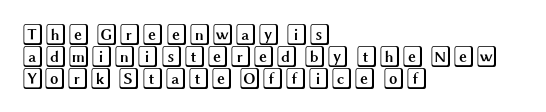
Q: Is the text italic (slanted)? A: No, it is upright.
Q: Is the text underlined? A: No.
Q: How is the paragraph aligned? A: Left-aligned.
Q: Is the spacing between letters normal or unusually wide? A: Normal.
Q: Is the spacing between lines tight, normal or loose? A: Tight.
